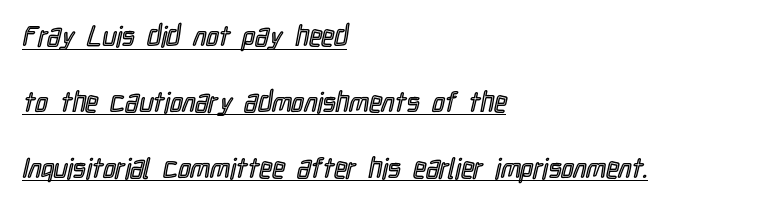
The image shows 28 px condensed type; set left-aligned, loose line spacing (2.35x), normal letter spacing, underlined; a medium x-height.
